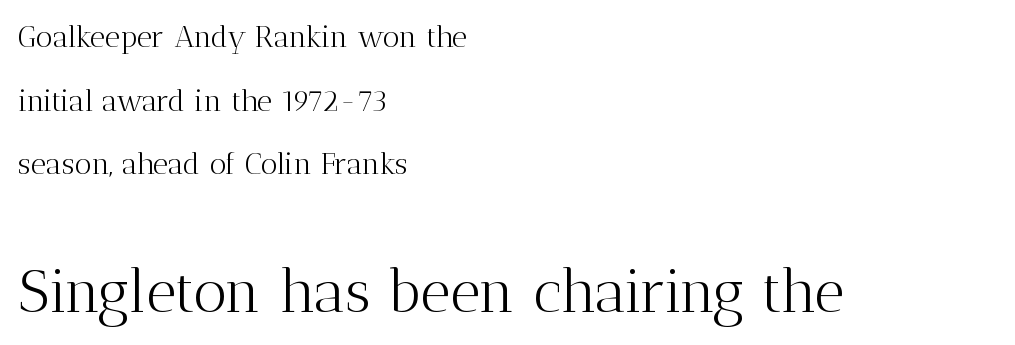
To sum up the face: it has serifs. Successive baselines arrive slowly, with a big drop between each. The rendering keeps characters at their native spacing. Style check: upright. You get the small type first, then a jump to larger type.
